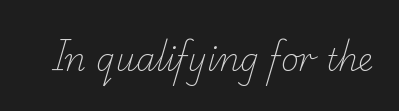
Q: Is the text bold? A: No.
Q: Is the typeface a serif or a sans-serif typeface? A: Serif.
Q: Is the text underlined? A: No.
Q: Is the spacing between letters normal or unusually wide? A: Normal.
Q: Width (condensed, normal, or wide)? A: Normal.
Q: Stroke contrast? A: Low.
Q: x-height? A: Small.
Q: Monospaced? A: No.
